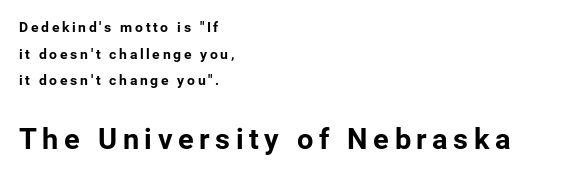
The vertical gap from one line to the next is large. Does the bottom block carry the larger type? Yes, it does. Stroke thickness is high; the sample reads as a true bold. The baseline area is clear.
